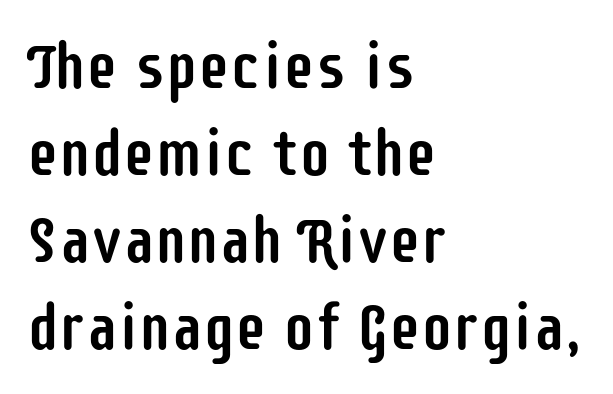
The image shows 64 px condensed sans-serif type, upright; set left-aligned, normal line spacing (1.36x), normal letter spacing, not underlined; low stroke contrast and a large x-height.
